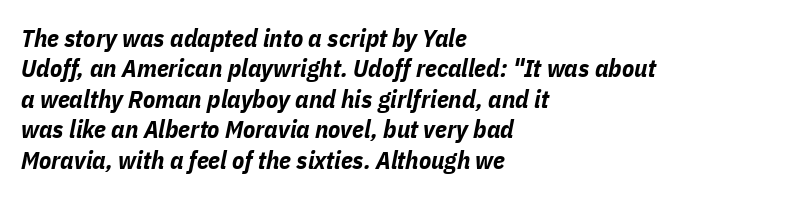
Q: Is the text bold? A: Yes.
Q: Is the text italic (slanted)? A: Yes, it leans right by about 11 degrees.
Q: Is the text underlined? A: No.
Q: How is the paragraph aligned? A: Left-aligned.
Q: Is the spacing between letters normal or unusually wide? A: Normal.
